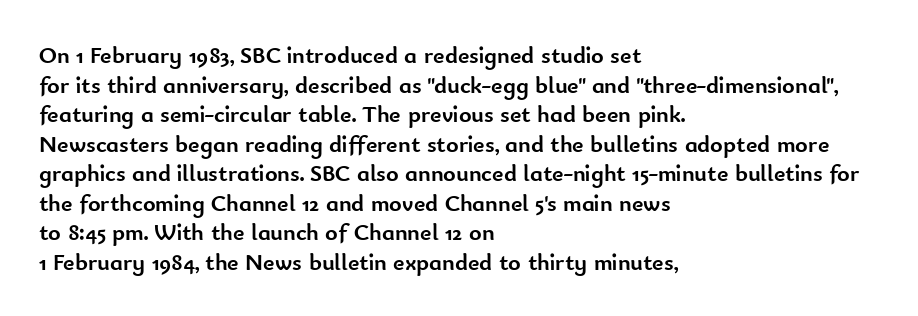
{"italic": "no", "bold": "yes", "underline": "no", "align": "left", "line_spacing_ratio": 1.23, "letter_spacing": "normal", "letter_spacing_em": 0.0, "glyph_px": 24}
